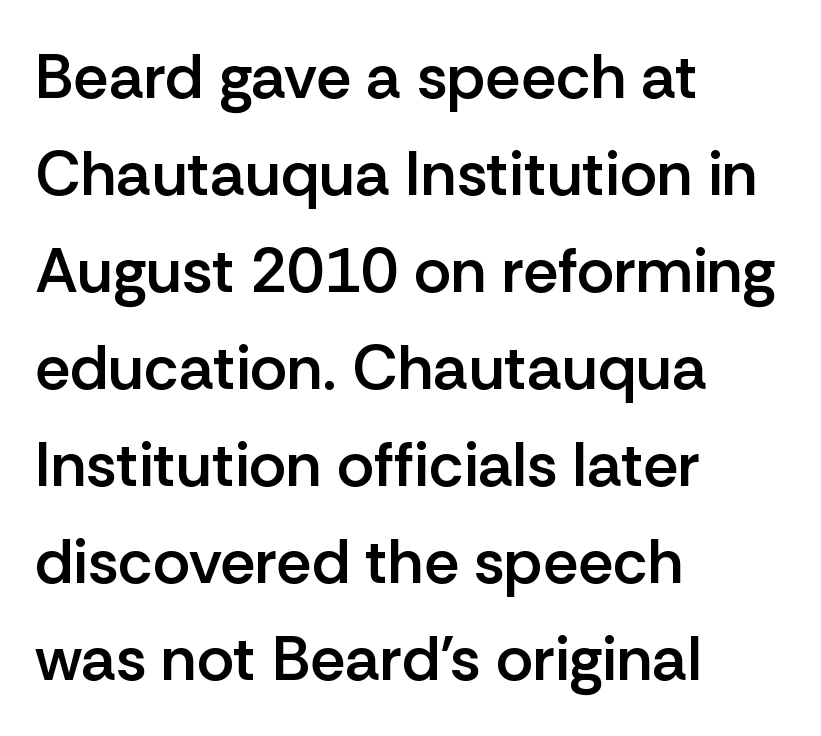
No feet cap the strokes, marking this as sans-serif type. This rendering features lettering with no underline. Is the block centered? No — it sits flush against the left margin. Each letter keeps its own natural width here, so spacing adapts to shape. The letters sit at their default tracking, neither squeezed nor spread.
